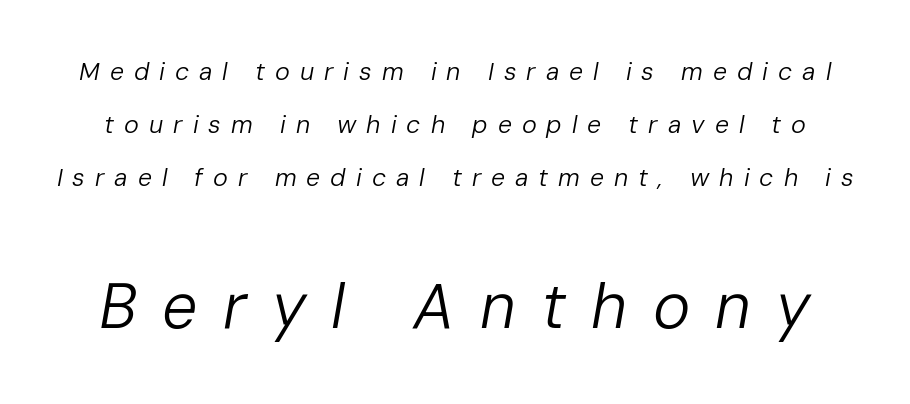
Q: Is the text bold? A: No.
Q: Is the text italic (slanted)? A: Yes, it leans right by about 10 degrees.
Q: Is the text underlined? A: No.
Q: Is the spacing between letters normal or unusually wide? A: Unusually wide.
Q: Is the spacing between lines tight, normal or loose? A: Loose.
Q: Which block of text is set in a larger size, the first (top) or the second (bottom)? A: The second (bottom) one.
Q: Width (condensed, normal, or wide)? A: Normal.
Q: Stroke contrast? A: Low.
Q: x-height? A: Medium.
Q: Monospaced? A: No.
